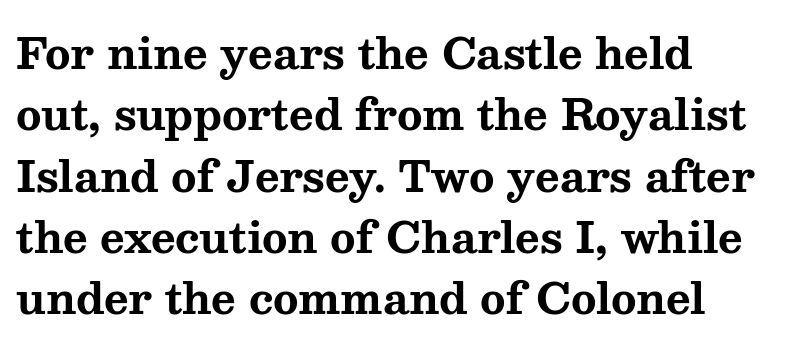
Strokes here are thick enough to call this a true bold. What stands out about the letter spacing? Nothing — it is the standard amount. Looks like regular typesetting: each glyph gets only the width it needs. Caption: multi-line text, flush left, ragged right. Font category for this specimen: serif.
